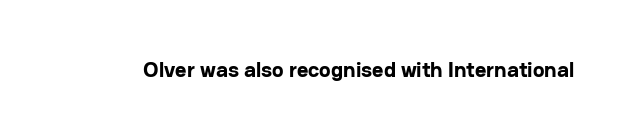
Q: Is the text bold? A: Yes.
Q: Is the text italic (slanted)? A: No, it is upright.
Q: Is the text underlined? A: No.
Q: Is the spacing between letters normal or unusually wide? A: Normal.
